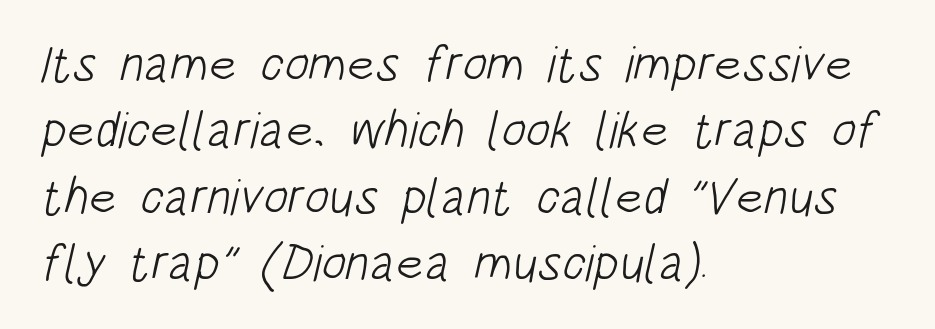
The image shows 51 px light, condensed sans-serif type; set left-aligned, normal line spacing (1.3x), normal letter spacing, not underlined; low stroke contrast and a large x-height.
